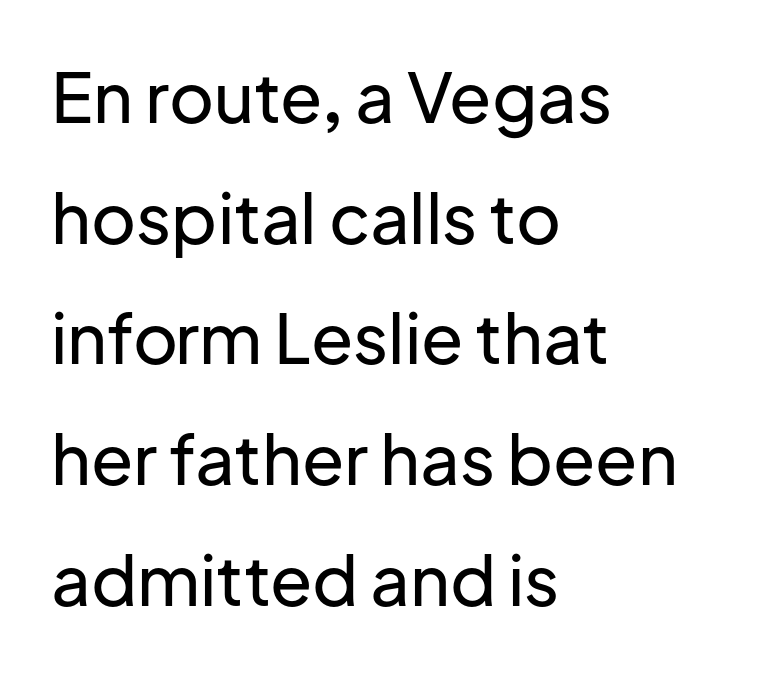
The image shows 69 px sans-serif type, upright; set left-aligned, line spacing 1.75x, normal letter spacing, not underlined; low stroke contrast and a medium x-height.
